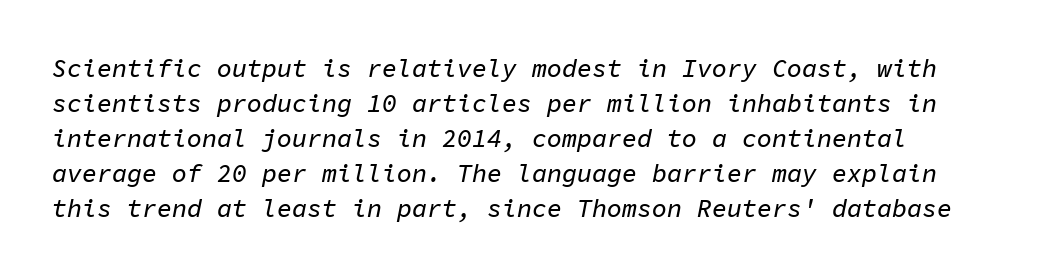
The image shows 25 px text type, italic (leaning right); set normal line spacing (1.4x), normal letter spacing, not underlined.
